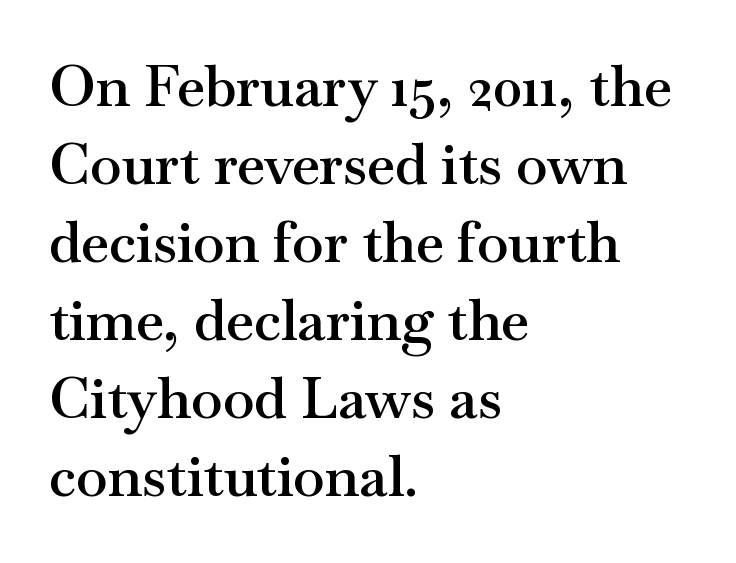
The image shows 57 px semibold, wide serif type, upright; set left-aligned, normal line spacing (1.37x), normal letter spacing, not underlined; medium stroke contrast and a small x-height.
